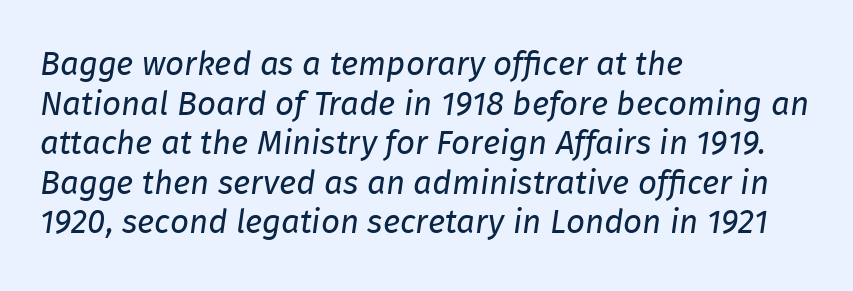
The image shows 33 px regular-weight type, italic (leaning right); set left-aligned, line spacing 1.2x, normal letter spacing, not underlined; low stroke contrast and a medium x-height.
